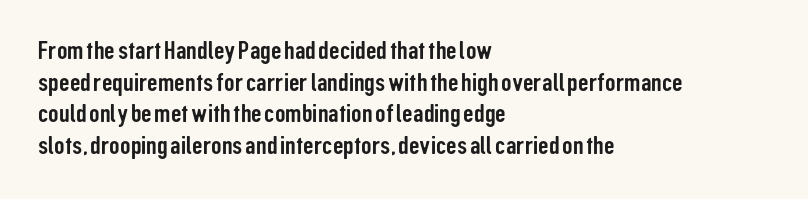
The image shows 26 px text type, upright; set left-aligned, line spacing 1.22x, normal letter spacing, not underlined.
